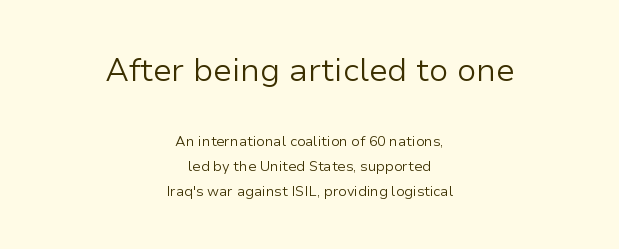
Here the first block reads like a headline and the second like body copy. This sample has the flowing, uneven cadence of proportional lettering. Is the stroke heavy? The answer is a plain regular-or-lighter. Just letters on the line, the space beneath them empty. Every row of glyphs is offset so its center matches the block's center.
